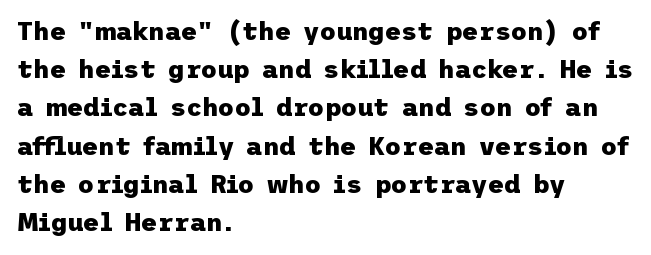
Q: Is the text bold? A: Yes.
Q: Is the text italic (slanted)? A: No, it is upright.
Q: Is the text underlined? A: No.
Q: How is the paragraph aligned? A: Left-aligned.
Q: Is the spacing between letters normal or unusually wide? A: Normal.
Q: Is the spacing between lines tight, normal or loose? A: Normal.
